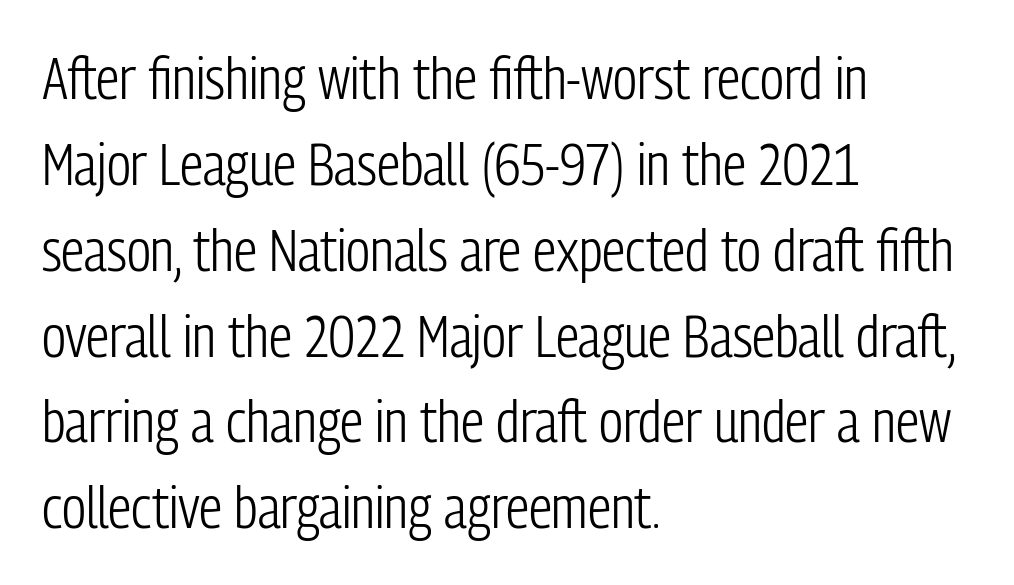
Q: Is the text bold? A: No.
Q: Is the text italic (slanted)? A: No, it is upright.
Q: Is the typeface a serif or a sans-serif typeface? A: Sans-serif.
Q: Is the text underlined? A: No.
Q: How is the paragraph aligned? A: Left-aligned.
Q: Is the spacing between letters normal or unusually wide? A: Normal.
Q: Is the spacing between lines tight, normal or loose? A: Normal.
Q: Width (condensed, normal, or wide)? A: Condensed.
Q: Stroke contrast? A: Low.
Q: x-height? A: Medium.
Q: Monospaced? A: No.
